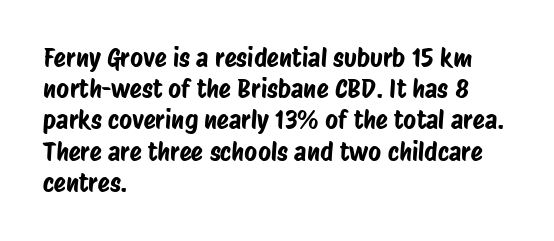
Q: Is the text underlined? A: No.
Q: How is the paragraph aligned? A: Left-aligned.
Q: Is the spacing between letters normal or unusually wide? A: Normal.
Q: Is the spacing between lines tight, normal or loose? A: Normal.
